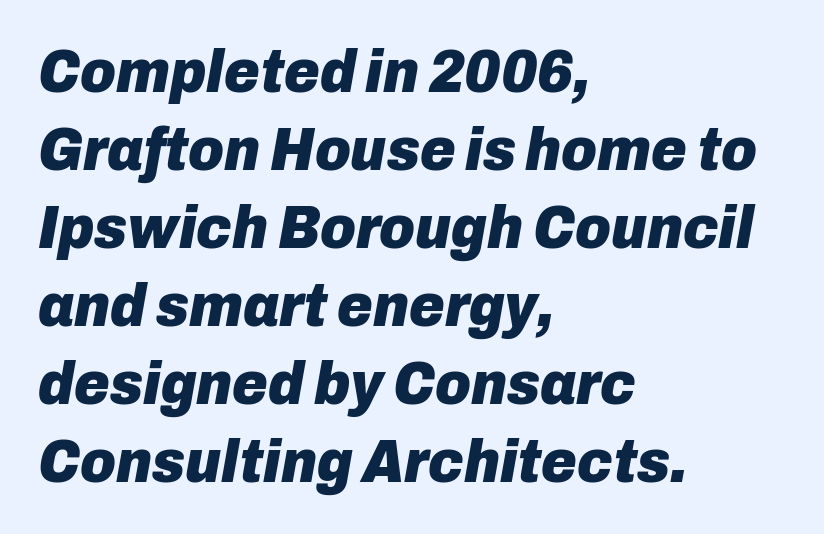
{"italic": "yes", "lean": "right", "slant_degrees": 10, "bold": "yes", "weight": "heavy", "width": "normal", "stroke_contrast": "low", "x_height": "medium", "monospaced": "no", "underline": "no", "align": "left", "line_spacing": "normal", "line_spacing_ratio": 1.28, "letter_spacing": "normal", "letter_spacing_em": 0.0, "glyph_px": 61}
